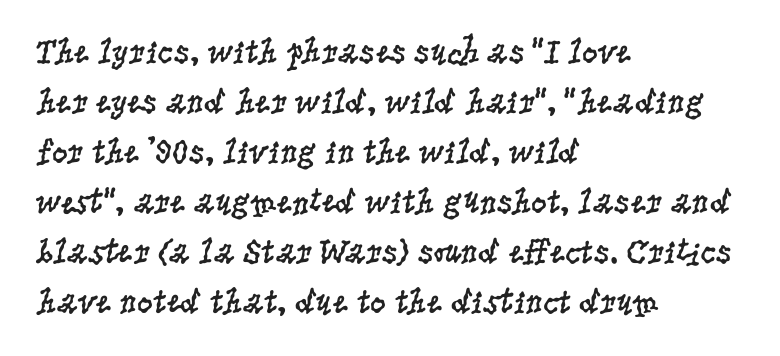
Q: Is the text bold? A: No.
Q: Is the typeface a serif or a sans-serif typeface? A: Serif.
Q: Is the text underlined? A: No.
Q: How is the paragraph aligned? A: Left-aligned.
Q: Is the spacing between letters normal or unusually wide? A: Normal.
Q: Is the spacing between lines tight, normal or loose? A: Normal.
Q: Width (condensed, normal, or wide)? A: Condensed.
Q: Stroke contrast? A: Low.
Q: x-height? A: Large.
Q: Monospaced? A: No.
